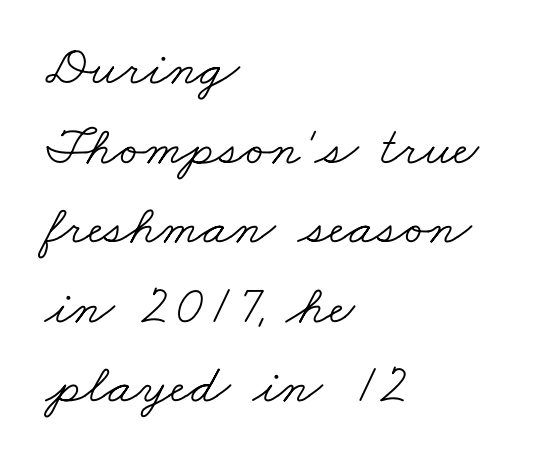
Q: Is the text bold? A: No.
Q: Is the typeface a serif or a sans-serif typeface? A: Serif.
Q: Is the text underlined? A: No.
Q: How is the paragraph aligned? A: Left-aligned.
Q: Is the spacing between letters normal or unusually wide? A: Normal.
Q: Is the spacing between lines tight, normal or loose? A: Normal.
Q: Width (condensed, normal, or wide)? A: Wide.
Q: Stroke contrast? A: Low.
Q: x-height? A: Small.
Q: Monospaced? A: No.
